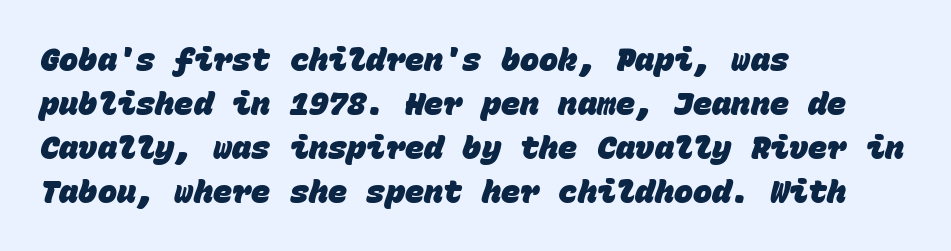
Nothing sits at the stroke ends, so this counts as sans-serif. Looks like terminal output: every glyph gets an equal slot. Clear beneath every line of the passage. Casual observation: everything's shoved over to the left. These lines keep a tight, regular rhythm from letter to letter.
